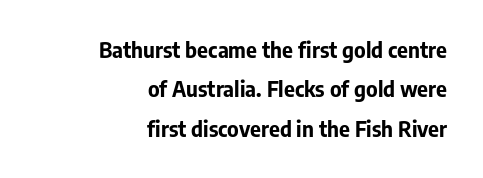
{"italic": "no", "bold": "yes", "underline": "no", "align": "right", "line_spacing_ratio": 1.88, "letter_spacing": "normal", "letter_spacing_em": 0.0, "glyph_px": 21}
